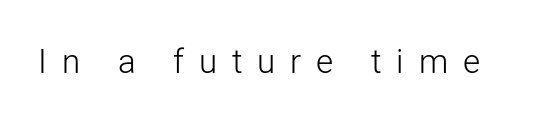
Grotesque or geometric, the face here clearly has no serifs. Each letter keeps its own natural width here, so spacing adapts to shape. Rendered with straight, roman letterforms. The foot of each line stays bare and open. The letters are spread apart with noticeably loose tracking. Letters have the restrained weight of plain body copy at most.
